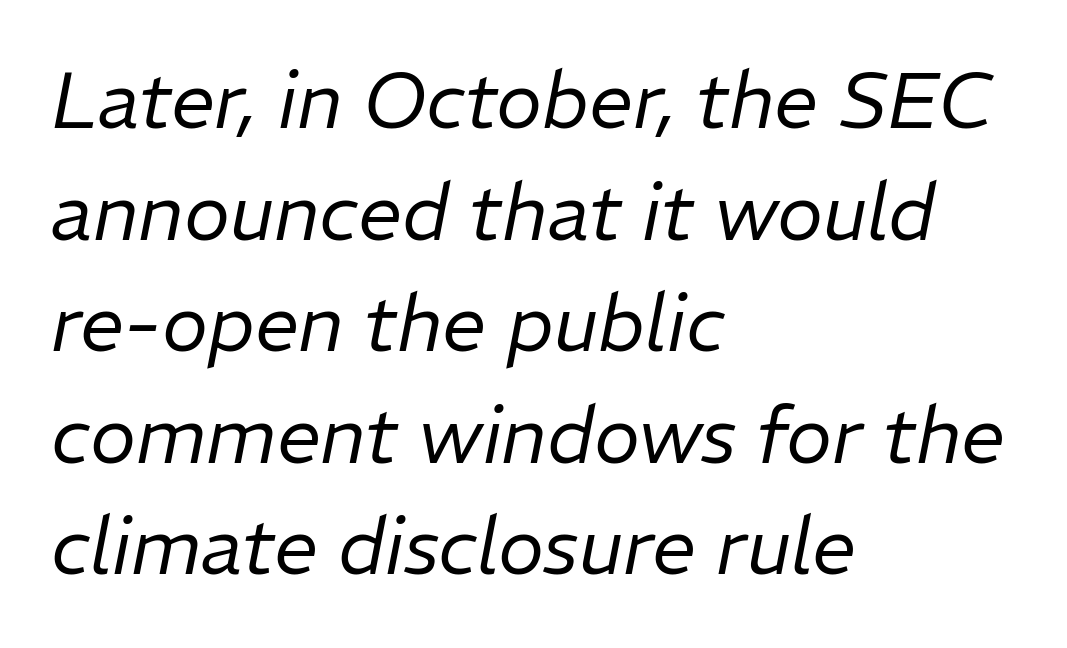
{"italic": "yes", "lean": "right", "slant_degrees": 11, "bold": "no", "weight": "regular", "width": "normal", "stroke_contrast": "low", "x_height": "medium", "monospaced": "no", "underline": "no", "align": "left", "line_spacing": "normal", "line_spacing_ratio": 1.43, "letter_spacing": "normal", "letter_spacing_em": 0.0, "glyph_px": 78}
